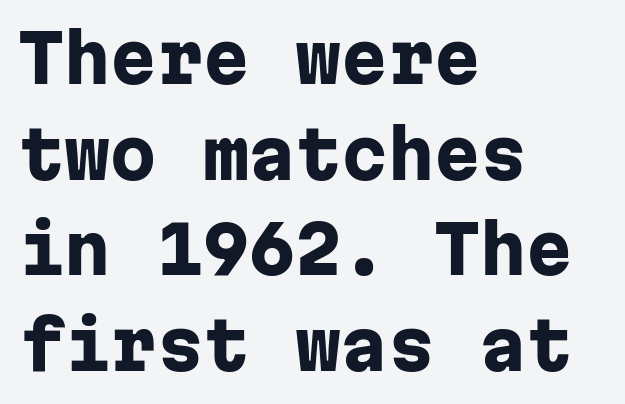
I'd call this a sans setting — the letters go barefoot. Nobody drew a line under any word here. Look at the tracking — it's just the regular setting, nothing added. The leading is moderate, giving the passage an even texture. The rendering uses typewriter-style spacing with identical character cells.
